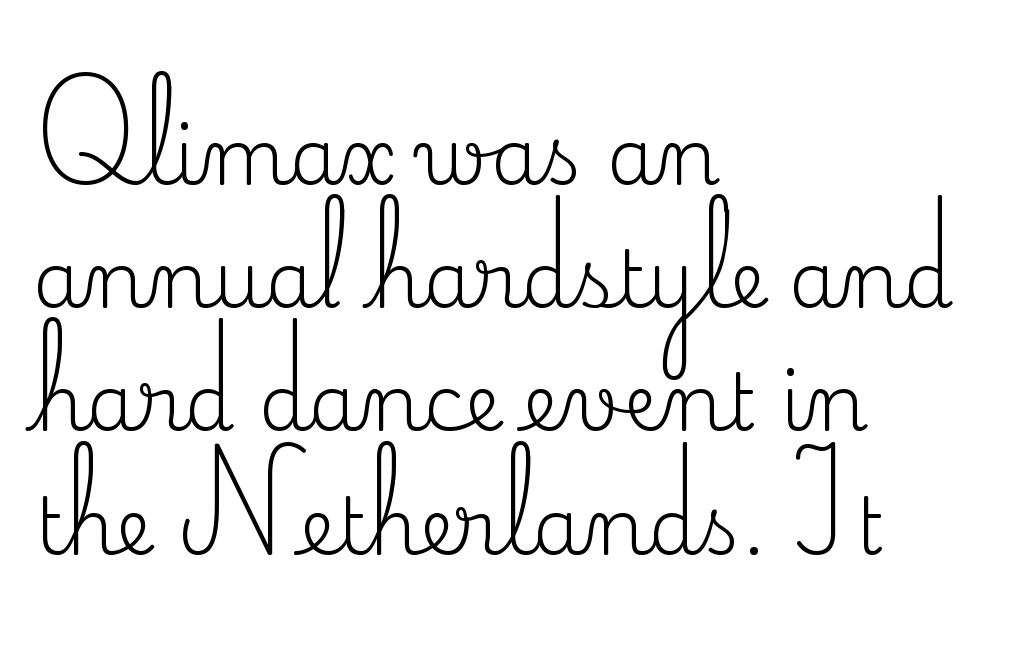
Q: Is the text bold? A: No.
Q: Is the text italic (slanted)? A: No, it is upright.
Q: Is the typeface a serif or a sans-serif typeface? A: Serif.
Q: Is the text underlined? A: No.
Q: How is the paragraph aligned? A: Left-aligned.
Q: Is the spacing between letters normal or unusually wide? A: Normal.
Q: Is the spacing between lines tight, normal or loose? A: Normal.
Q: Width (condensed, normal, or wide)? A: Normal.
Q: Stroke contrast? A: Medium.
Q: x-height? A: Small.
Q: Monospaced? A: No.
